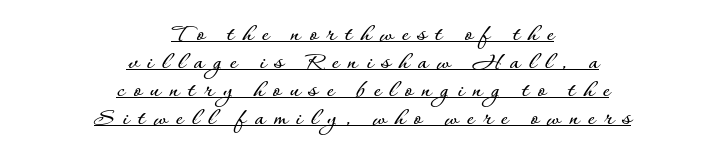
{"underline": "yes", "align": "center", "line_spacing": "tight", "line_spacing_ratio": 1.04, "letter_spacing": "wide", "letter_spacing_em": 0.32, "glyph_px": 27}
